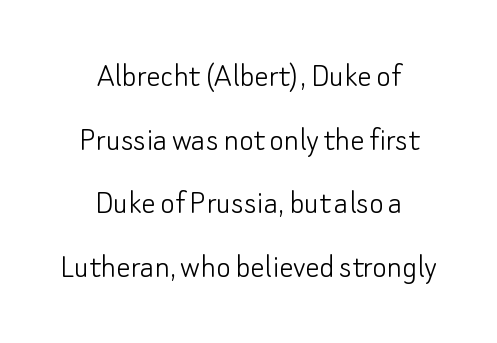
{"serif": "no", "italic": "no", "bold": "no", "weight": "light", "width": "normal", "stroke_contrast": "low", "x_height": "small", "monospaced": "no", "underline": "no", "align": "center", "line_spacing_ratio": 1.82, "letter_spacing": "normal", "letter_spacing_em": 0.0, "glyph_px": 35}
